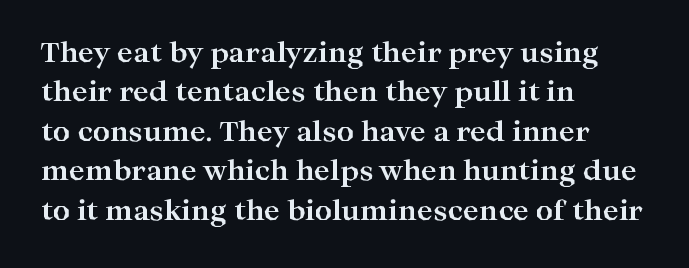
{"italic": "no", "bold": "yes", "underline": "no", "align": "left", "line_spacing": "normal", "line_spacing_ratio": 1.46, "letter_spacing": "normal", "letter_spacing_em": 0.0, "glyph_px": 27}
